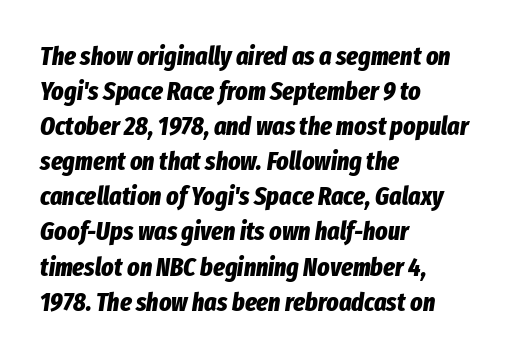
The image shows 26 px bold type, italic (leaning right); set left-aligned, normal line spacing (1.35x), normal letter spacing, not underlined.
